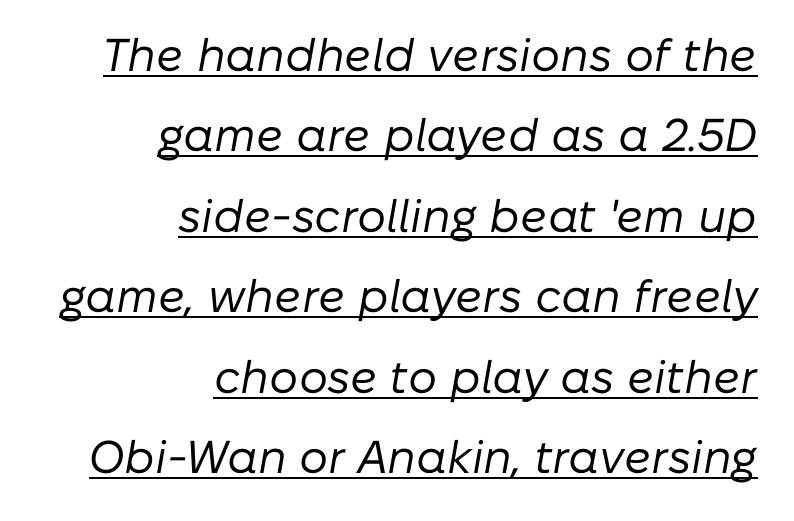
The image shows 46 px regular-weight type, italic (leaning right); set right-aligned, line spacing 1.75x, normal letter spacing, underlined; low stroke contrast and a medium x-height.
